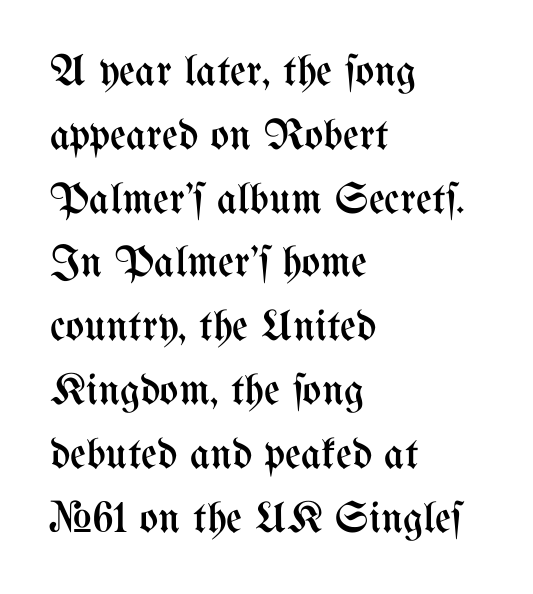
The image shows 44 px regular-weight, condensed type, upright; set left-aligned, normal line spacing (1.45x), normal letter spacing, not underlined; medium stroke contrast and a medium x-height.
